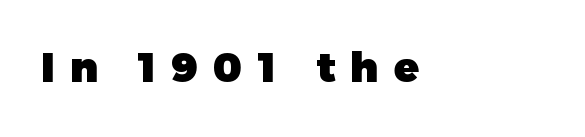
Q: Is the text bold? A: Yes.
Q: Is the text italic (slanted)? A: No, it is upright.
Q: Is the typeface a serif or a sans-serif typeface? A: Sans-serif.
Q: Is the text underlined? A: No.
Q: Is the spacing between letters normal or unusually wide? A: Unusually wide.
Q: Width (condensed, normal, or wide)? A: Normal.
Q: Stroke contrast? A: Low.
Q: x-height? A: Medium.
Q: Monospaced? A: No.
